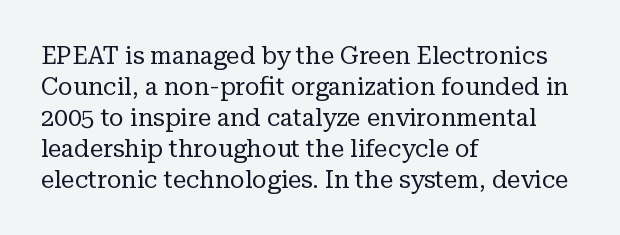
The image shows 24 px text type, upright; set left-aligned, normal line spacing (1.29x), normal letter spacing, not underlined.
